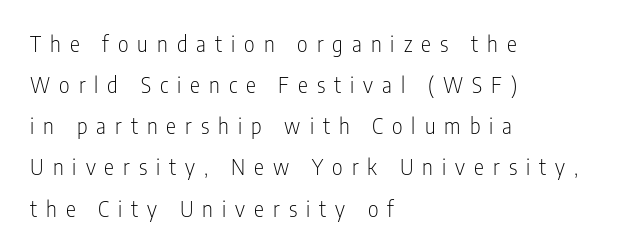
The font is comparable to plain body text, perhaps lighter. This is the regular roman posture of the typeface. Characters follow at a spacing far wider than the type designer built in. All the whitespace from short lines collects on the right.
